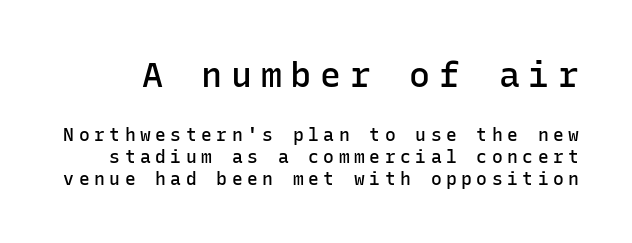
Large over small — that's the arrangement of the two blocks here. Does extra space separate the letters? Yes, quite a lot of it. Any mark beneath the type? The region is blank. The letters stand upright; this is a roman face. Regarding serifs, this sample does without them. Note the uniform advance width — an 'i' takes as much space as an 'm'.
